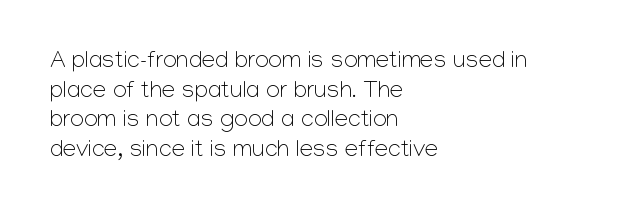
{"italic": "no", "bold": "no", "underline": "no", "align": "left", "line_spacing_ratio": 1.23, "letter_spacing": "normal", "letter_spacing_em": 0.0, "glyph_px": 24}
